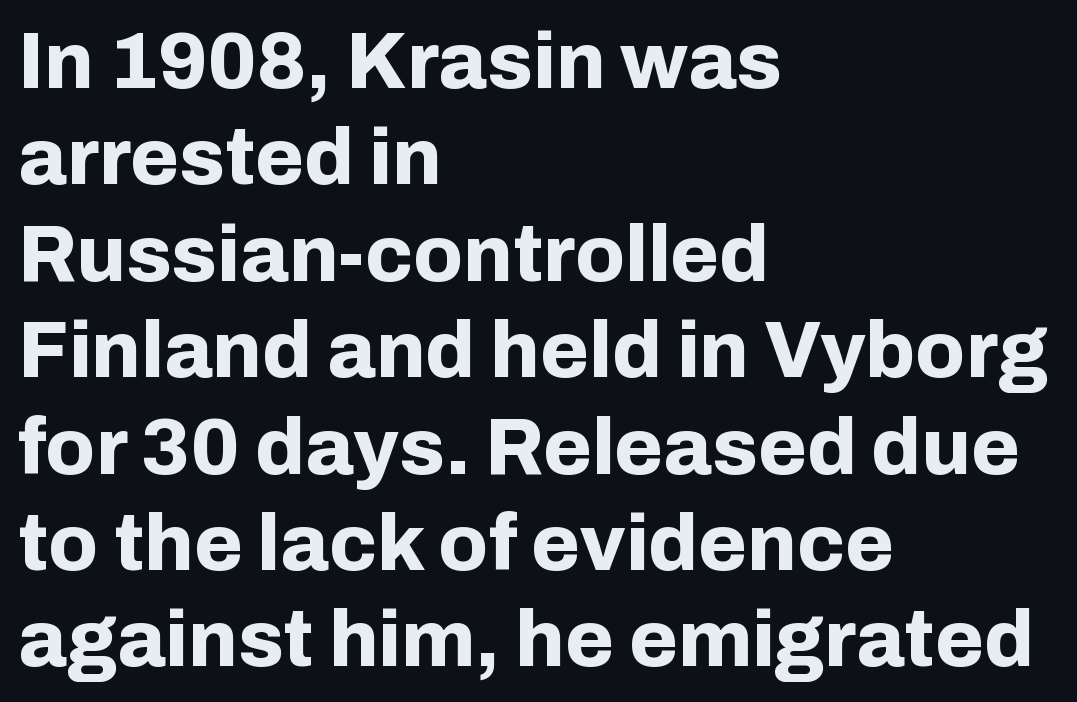
{"serif": "no", "italic": "no", "bold": "yes", "weight": "bold", "width": "normal", "stroke_contrast": "low", "x_height": "medium", "monospaced": "no", "underline": "no", "align": "left", "line_spacing_ratio": 1.22, "letter_spacing": "normal", "letter_spacing_em": 0.0, "glyph_px": 79}
